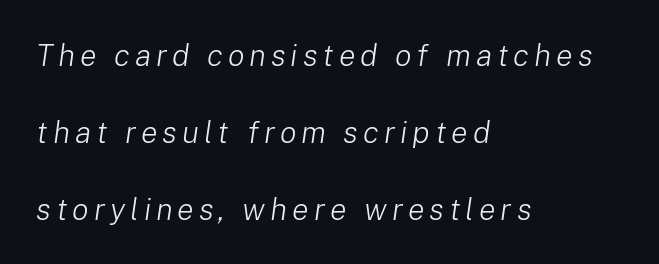
Bare-footed words on every line. The characters are drawn with everyday or finer stroke widths. If you drew a ruler down the left edge, every line would touch it. When letters slant like this, we call the style italic. Proportional: the letters do not fall into vertical columns. Notice the wide empty band between every row — that's loose leading.
